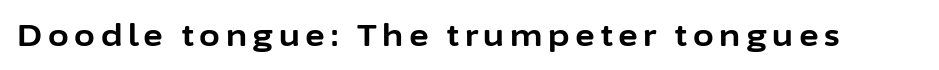
The image shows 30 px bold sans-serif type, upright; set not underlined; low stroke contrast and a medium x-height.
